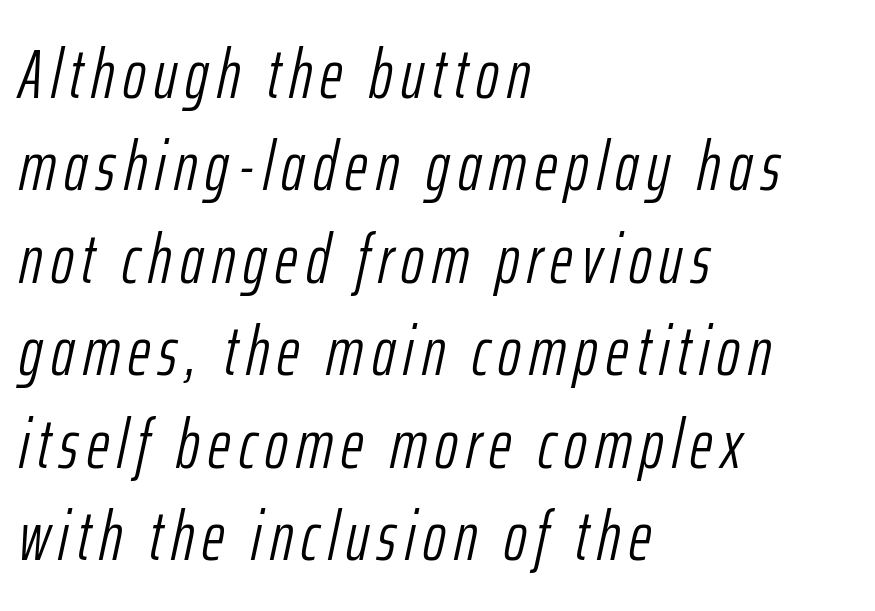
Q: Is the text bold? A: No.
Q: Is the text italic (slanted)? A: Yes, it leans right by about 12 degrees.
Q: Is the text underlined? A: No.
Q: How is the paragraph aligned? A: Left-aligned.
Q: Is the spacing between lines tight, normal or loose? A: Normal.
Q: Width (condensed, normal, or wide)? A: Condensed.
Q: Stroke contrast? A: Low.
Q: x-height? A: Medium.
Q: Monospaced? A: No.
